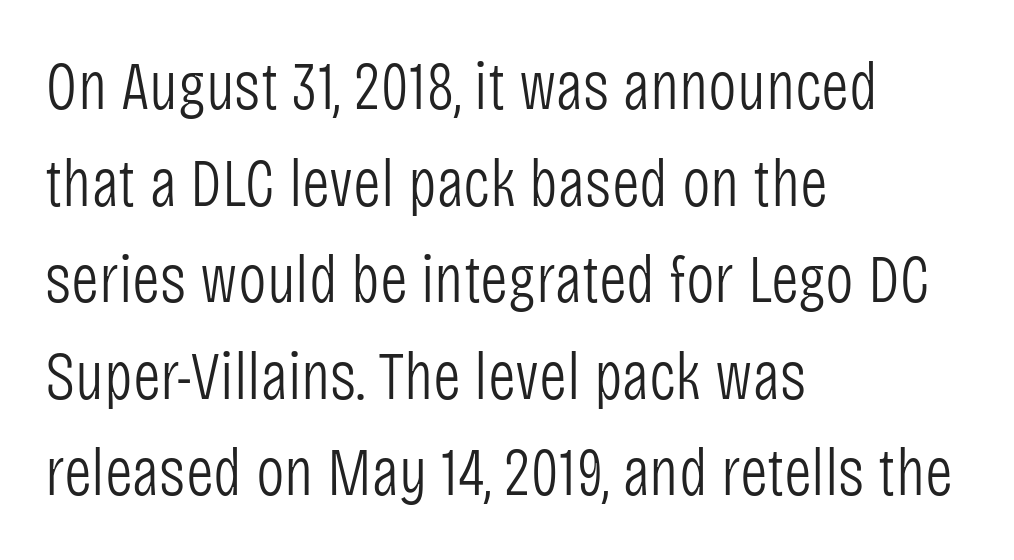
The image shows 68 px light, condensed sans-serif type, upright; set left-aligned, normal line spacing (1.42x), normal letter spacing, not underlined; low stroke contrast and a large x-height.
